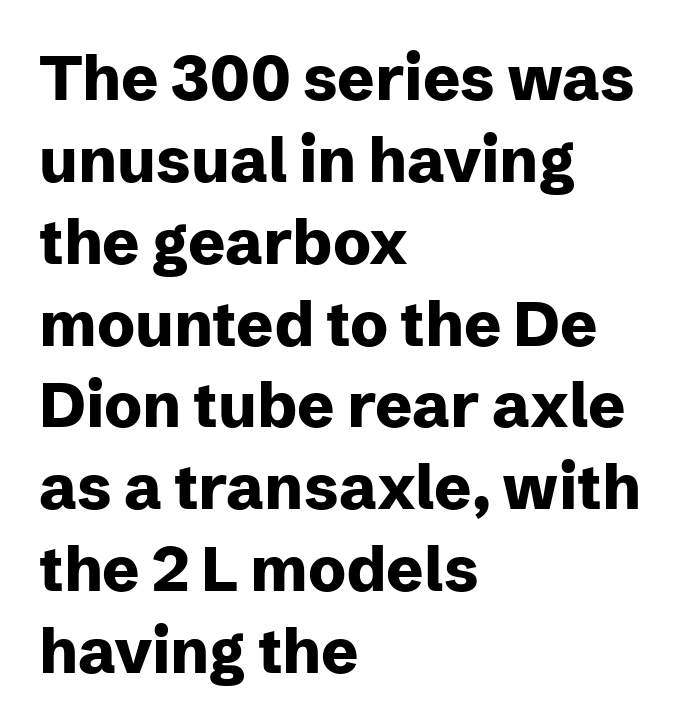
The image shows 62 px heavy sans-serif type, upright; set left-aligned, normal line spacing (1.32x), normal letter spacing, not underlined; low stroke contrast and a medium x-height.
